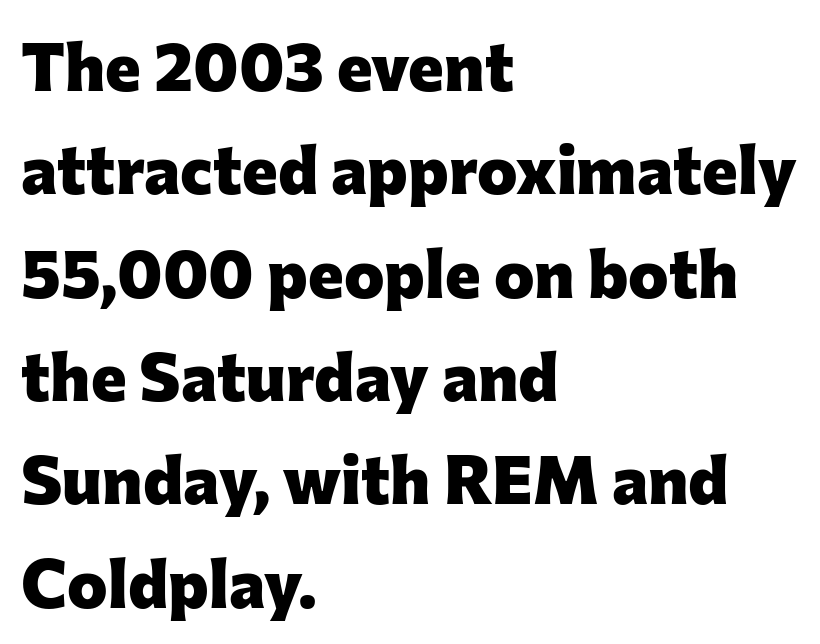
The image shows 68 px heavy sans-serif type, upright; set left-aligned, normal line spacing (1.52x), normal letter spacing, not underlined; low stroke contrast and a medium x-height.
